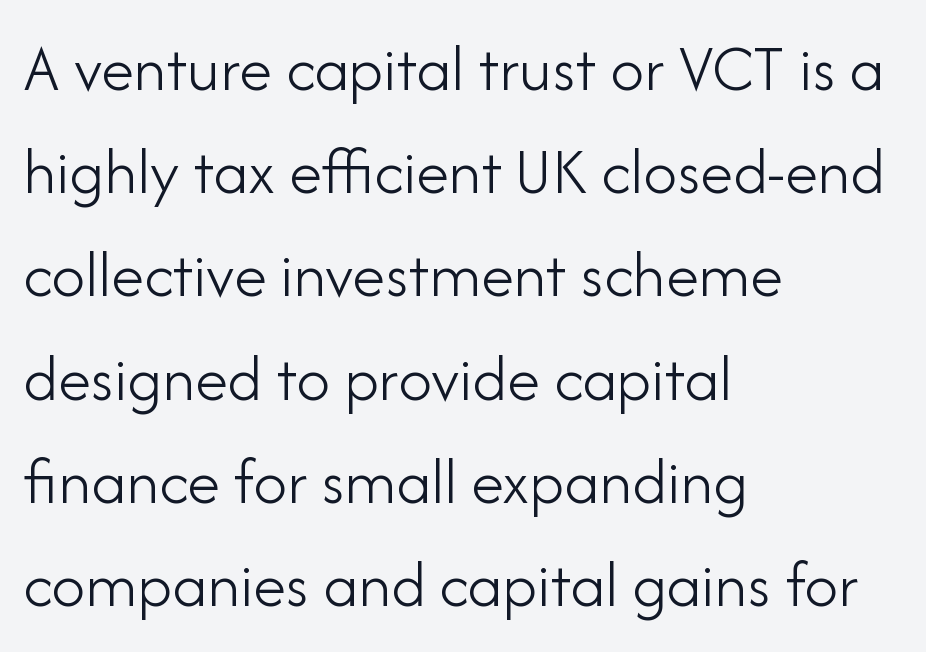
{"serif": "no", "italic": "no", "bold": "no", "weight": "light", "width": "normal", "stroke_contrast": "low", "x_height": "small", "monospaced": "no", "underline": "no", "align": "left", "line_spacing": "normal", "line_spacing_ratio": 1.54, "letter_spacing": "normal", "letter_spacing_em": 0.0, "glyph_px": 67}
